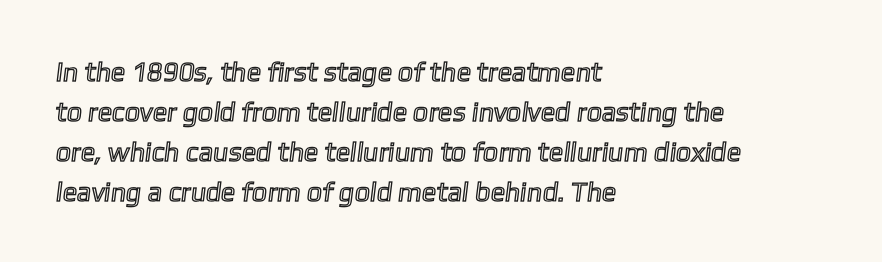
{"underline": "no", "align": "left", "line_spacing": "normal", "line_spacing_ratio": 1.48, "letter_spacing": "normal", "letter_spacing_em": 0.0, "glyph_px": 27}
